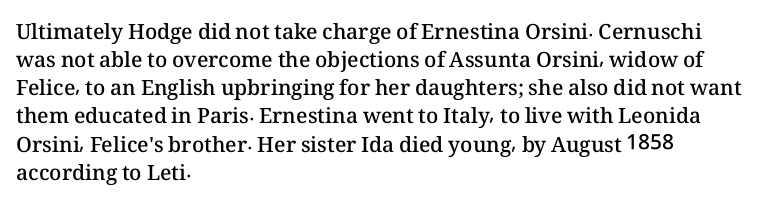
{"italic": "no", "bold": "semi", "underline": "no", "align": "left", "line_spacing": "normal", "line_spacing_ratio": 1.34, "letter_spacing": "normal", "letter_spacing_em": 0.0, "glyph_px": 21}
